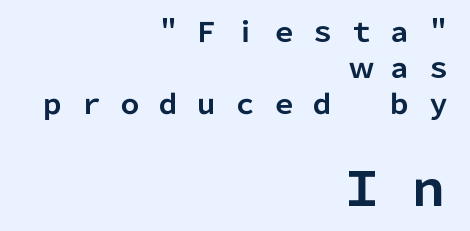
Q: Is the text bold? A: Yes.
Q: Is the text italic (slanted)? A: No, it is upright.
Q: Is the typeface a serif or a sans-serif typeface? A: Sans-serif.
Q: Is the text underlined? A: No.
Q: How is the paragraph aligned? A: Right-aligned.
Q: Is the spacing between letters normal or unusually wide? A: Unusually wide.
Q: Is the spacing between lines tight, normal or loose? A: Normal.
Q: Which block of text is set in a larger size, the first (top) or the second (bottom)? A: The second (bottom) one.
Q: Width (condensed, normal, or wide)? A: Normal.
Q: Stroke contrast? A: Low.
Q: x-height? A: Medium.
Q: Monospaced? A: No.
